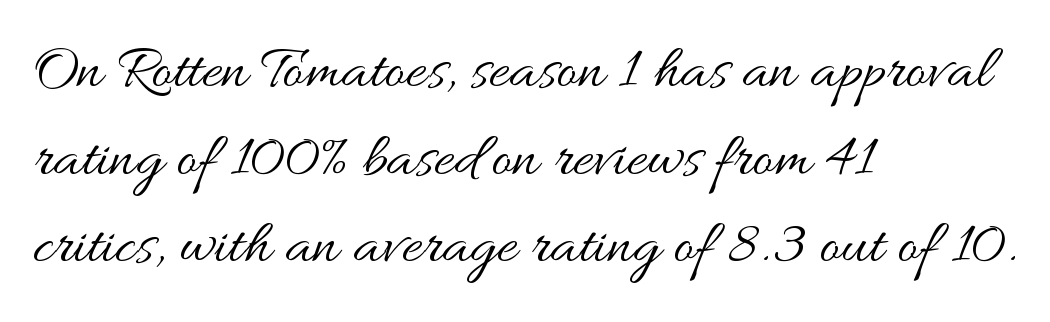
Q: Is the text bold? A: No.
Q: Is the text italic (slanted)? A: Yes.
Q: Is the text underlined? A: No.
Q: How is the paragraph aligned? A: Left-aligned.
Q: Is the spacing between letters normal or unusually wide? A: Normal.
Q: Is the spacing between lines tight, normal or loose? A: Normal.
Q: Width (condensed, normal, or wide)? A: Wide.
Q: Stroke contrast? A: Medium.
Q: x-height? A: Small.
Q: Monospaced? A: No.
